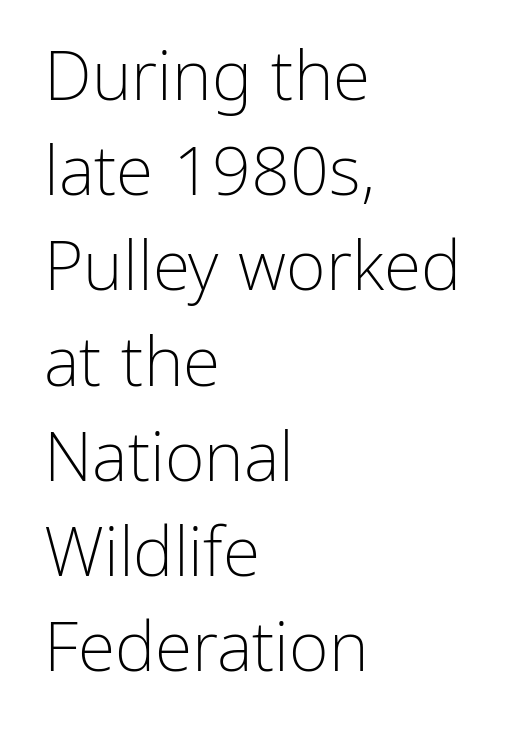
{"serif": "no", "italic": "no", "bold": "no", "weight": "light", "width": "normal", "stroke_contrast": "low", "x_height": "medium", "monospaced": "no", "underline": "no", "align": "left", "line_spacing": "normal", "line_spacing_ratio": 1.4, "letter_spacing": "normal", "letter_spacing_em": 0.0, "glyph_px": 68}
